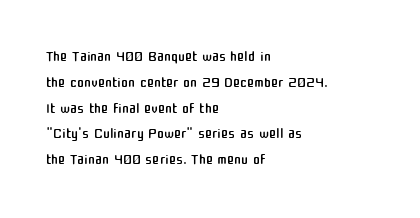
Visually the block forms a straight wall on the left and a jagged coastline on the right. This sample uses plain, unmodified letter spacing. The face looks like a standard text weight, possibly lighter. Check under the words: just untouched page. Does the lettering tilt? It doesn't — this is upright.
